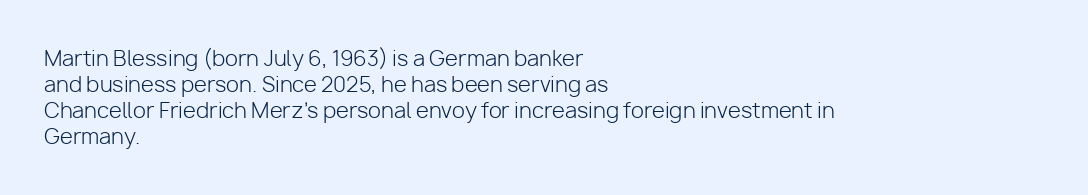
Q: Is the text bold? A: No.
Q: Is the text italic (slanted)? A: No, it is upright.
Q: Is the text underlined? A: No.
Q: How is the paragraph aligned? A: Left-aligned.
Q: Is the spacing between letters normal or unusually wide? A: Normal.
